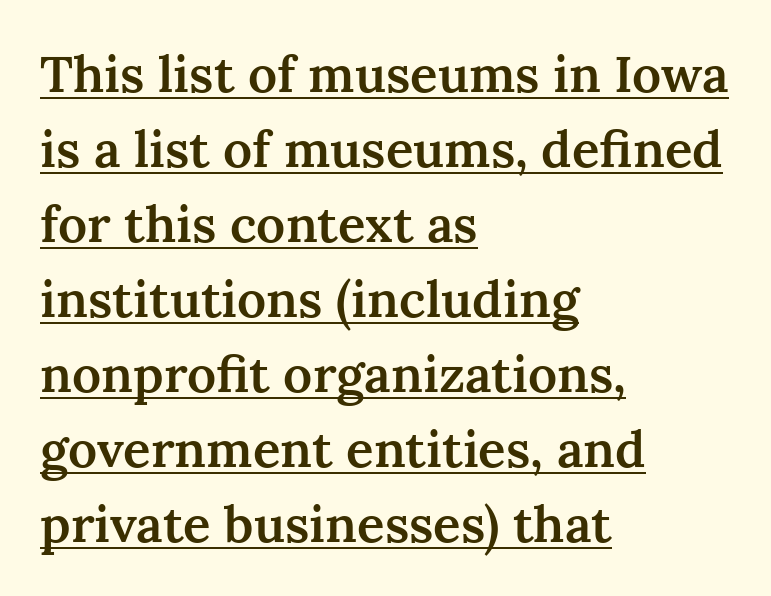
Typographically, this falls in the serif category. The letters advance in unequal steps, a hallmark of proportional type. The axis of the letterforms is exactly vertical. The rendering anchors every line to the left-hand side. Slightly chunky letters — semibold, I'd say, not full bold. Does extra space separate the letters? No, they use regular spacing.
